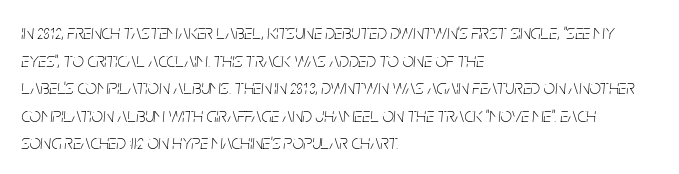
Q: Is the text bold? A: No.
Q: Is the text italic (slanted)? A: Yes, it leans right by about 5 degrees.
Q: Is the text underlined? A: No.
Q: How is the paragraph aligned? A: Left-aligned.
Q: Is the spacing between letters normal or unusually wide? A: Normal.
Q: Is the spacing between lines tight, normal or loose? A: Normal.
